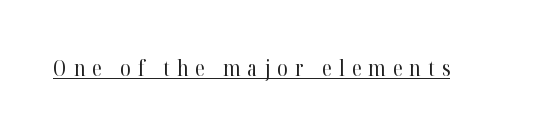
A light-to-regular cut is what we see here. Is the letter spacing exaggerated? Yes — the characters are pushed far apart. Ascenders rise straight up at ninety degrees. Decoration check: the copy is underlined.
